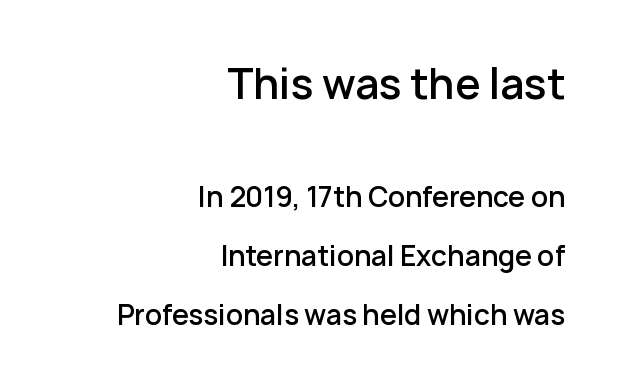
Q: Is the text bold? A: Semi-bold.
Q: Is the text italic (slanted)? A: No, it is upright.
Q: Is the typeface a serif or a sans-serif typeface? A: Sans-serif.
Q: Is the text underlined? A: No.
Q: How is the paragraph aligned? A: Right-aligned.
Q: Is the spacing between letters normal or unusually wide? A: Normal.
Q: Is the spacing between lines tight, normal or loose? A: Loose.
Q: Which block of text is set in a larger size, the first (top) or the second (bottom)? A: The first (top) one.
Q: Width (condensed, normal, or wide)? A: Normal.
Q: Stroke contrast? A: Low.
Q: x-height? A: Medium.
Q: Monospaced? A: No.
